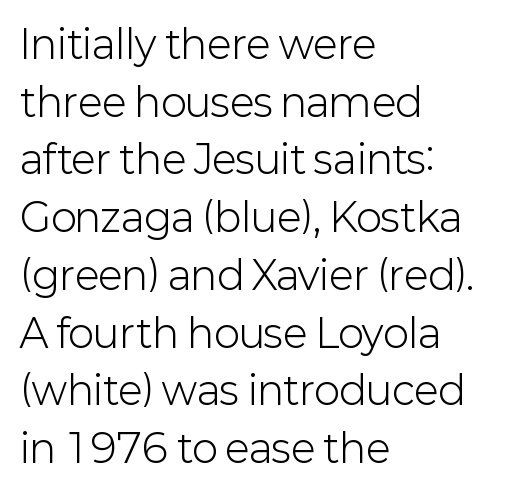
The image shows 39 px light sans-serif type, upright; set left-aligned, normal line spacing (1.48x), normal letter spacing, not underlined; low stroke contrast and a medium x-height.
